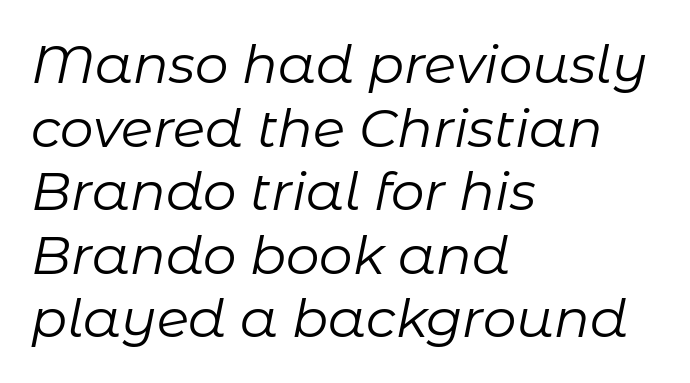
Q: Is the text bold? A: No.
Q: Is the text italic (slanted)? A: Yes, it leans right by about 11 degrees.
Q: Is the text underlined? A: No.
Q: How is the paragraph aligned? A: Left-aligned.
Q: Is the spacing between letters normal or unusually wide? A: Normal.
Q: Width (condensed, normal, or wide)? A: Normal.
Q: Stroke contrast? A: Low.
Q: x-height? A: Medium.
Q: Monospaced? A: No.
